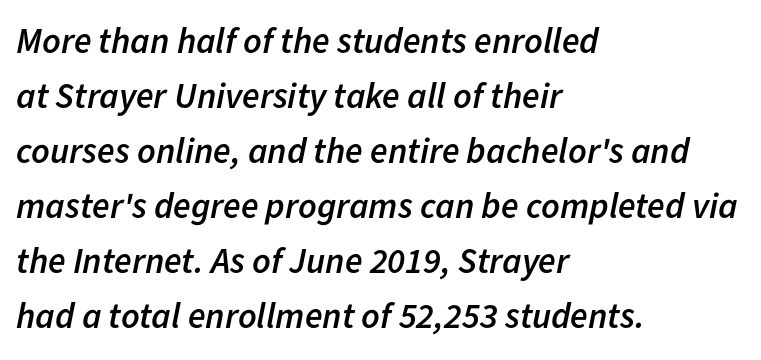
Posture: slanted. The passage is arranged the way most books set body copy — flush left. Proportional: the letters do not fall into vertical columns. Each row of text sits above clean, open space. The rendering uses a semibold face; strokes are thickened but not to full bold.
